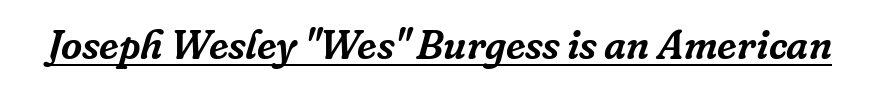
The axis of the letterforms is tilted away from vertical. You could call the tracking neutral — neither tight nor loose. Varying glyph widths throughout — classic text-font behaviour. A serif font was chosen for this passage.
